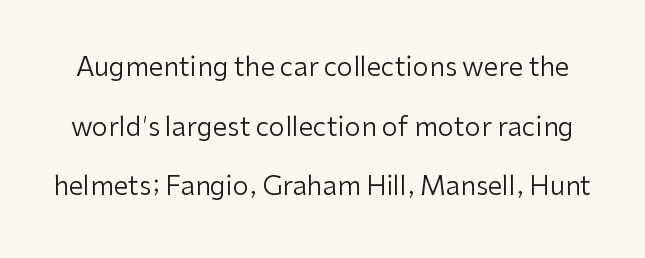
The image shows 26 px text type, upright; set loose line spacing (2.29x), normal letter spacing, not underlined.
